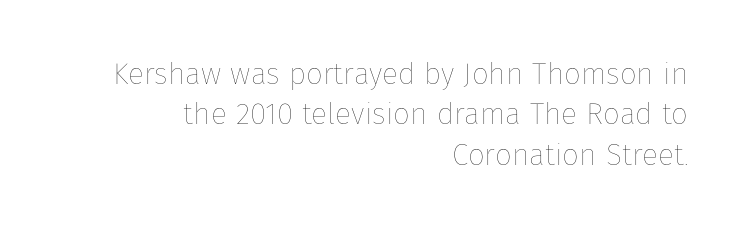
Plain, unruled lines of type. Honestly, the letter spacing is just normal — you wouldn't notice it. Every stem runs plumb, perpendicular to the baseline. This sample is right-justified, so line beginnings fall wherever the words allow. Quick note: interline space is typical.
